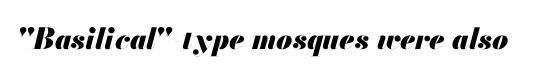
Q: Is the text bold? A: Yes.
Q: Is the text italic (slanted)? A: Yes, it leans right by about 13 degrees.
Q: Is the text underlined? A: No.
Q: Is the spacing between letters normal or unusually wide? A: Normal.
Q: Width (condensed, normal, or wide)? A: Normal.
Q: Stroke contrast? A: Medium.
Q: x-height? A: Small.
Q: Monospaced? A: No.
